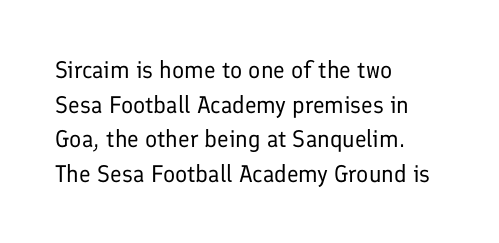
Q: Is the text bold? A: No.
Q: Is the text italic (slanted)? A: No, it is upright.
Q: Is the text underlined? A: No.
Q: How is the paragraph aligned? A: Left-aligned.
Q: Is the spacing between letters normal or unusually wide? A: Normal.
Q: Is the spacing between lines tight, normal or loose? A: Normal.
